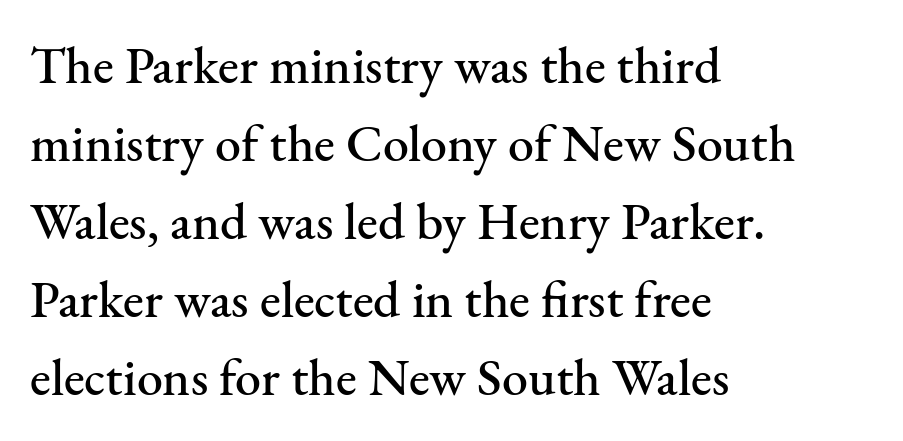
{"serif": "yes", "italic": "no", "width": "normal", "stroke_contrast": "medium", "x_height": "small", "monospaced": "no", "underline": "no", "align": "left", "line_spacing": "normal", "line_spacing_ratio": 1.5, "letter_spacing": "normal", "letter_spacing_em": 0.0, "glyph_px": 52}
